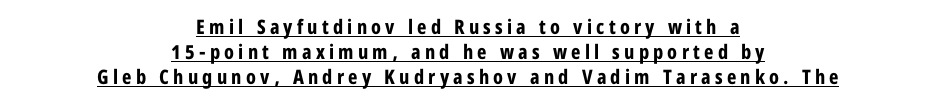
The image shows 20 px bold type, upright; set centered, normal line spacing (1.25x), unusually wide letter spacing (+0.21 em), underlined.
